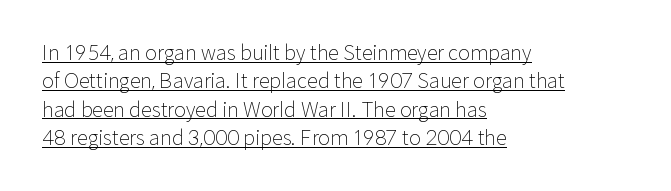
Q: Is the text bold? A: No.
Q: Is the text italic (slanted)? A: No, it is upright.
Q: Is the text underlined? A: Yes.
Q: How is the paragraph aligned? A: Left-aligned.
Q: Is the spacing between letters normal or unusually wide? A: Normal.
Q: Is the spacing between lines tight, normal or loose? A: Normal.
